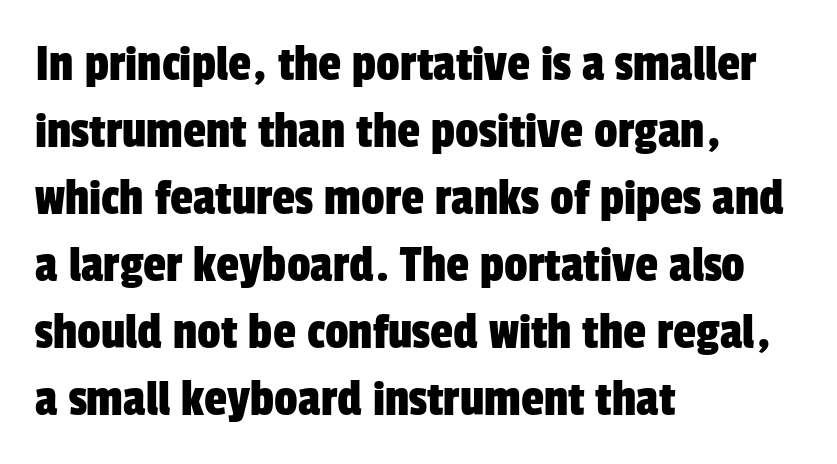
Leftover space on each line is placed entirely after the last word. Honestly, there is no underline to notice here at all. These lines are rendered in a variable-pitch font. A typesetter would call this zero additional tracking. Successive baselines arrive at the customary interval.
